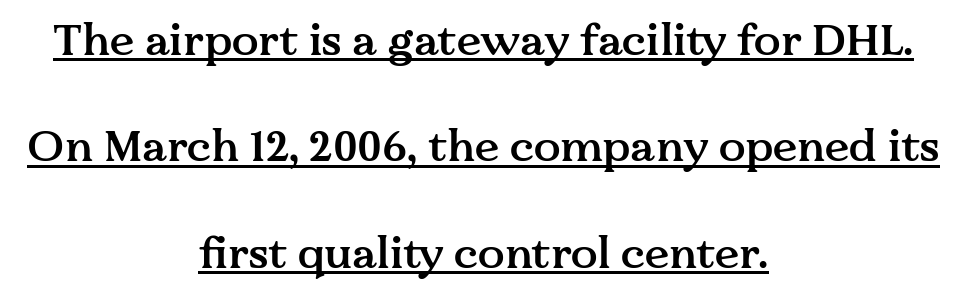
This sample uses plain, unmodified letter spacing. The specimen includes a rule beneath the text block's lines. Each new line begins a long way beneath the previous one. The lines in this sample share a center point and differ in where they start and stop. You could not count columns in this text — the font is proportionally spaced. As a designer I'd log this as weight 600, semibold.
